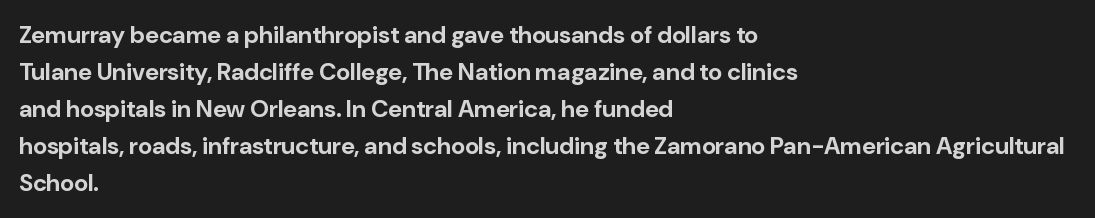
These lines sit exactly where default settings would place them. Descenders are the only things crossing below the line. As a designer I'd log this as weight 700, bold. Where is the straight margin? On the left. The axis of the letterforms is exactly vertical. No extra tracking has been applied to these lines.
